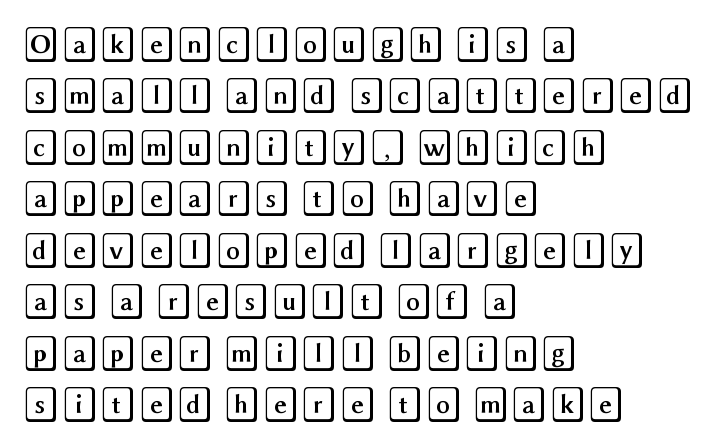
The typography opts for an upright posture over an oblique one. Regarding leading, the lines here are spaced in the standard way. The tracking reads as untouched default to a designer's eye. The lines are quadded left. The passage shown is not underscored anywhere.
